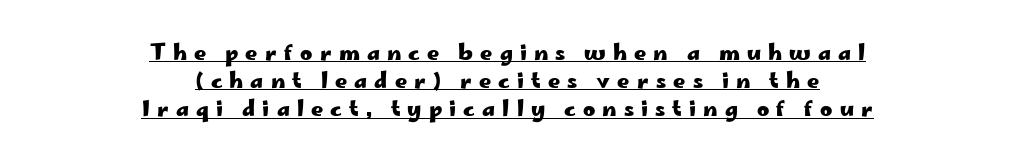
Emphasis by weight is at full strength: bold. Does the copy run flush right? No — it is centered line by line. Honestly, the row spacing looks completely unremarkable. The passage shown is underscored from start to finish. The line texture is sparse and dotted thanks to wide tracking.
